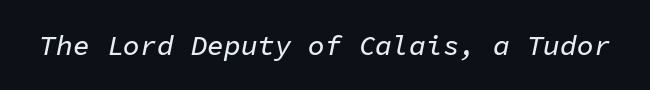
The image shows 28 px text type, italic (leaning right), monospaced; set normal letter spacing, not underlined; low stroke contrast and a medium x-height.
